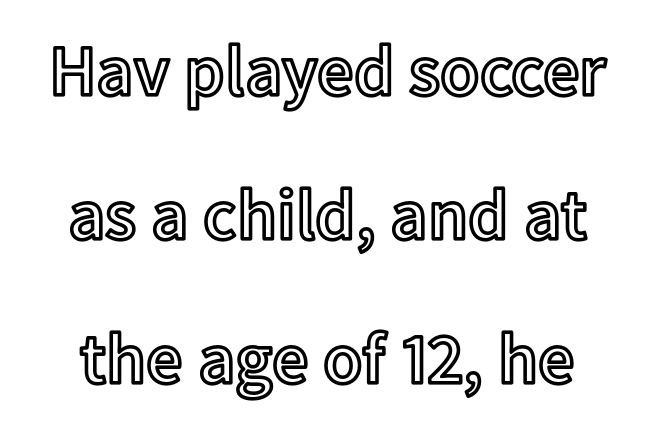
A bare baseline throughout the passage. Do the letters lean? They stand straight. Do the characters align in a grid? No, the font is proportional. The passage shown has conventional tracking throughout. The passage shown stacks its lines with a broad gap.
